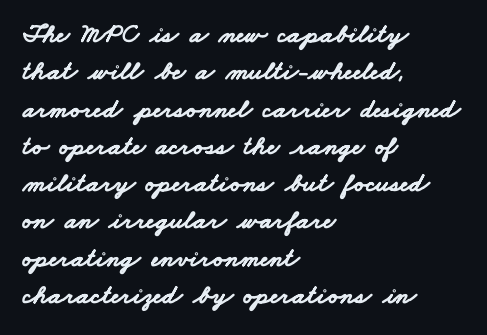
{"bold": "yes", "underline": "no", "align": "left", "line_spacing": "normal", "line_spacing_ratio": 1.38, "letter_spacing": "normal", "letter_spacing_em": 0.0, "glyph_px": 27}
